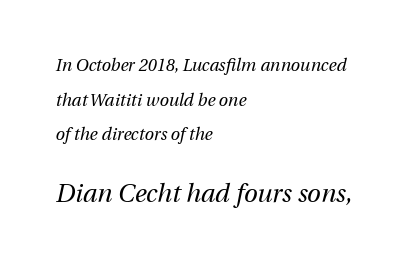
{"italic": "yes", "lean": "right", "slant_degrees": 12, "bold": "no", "underline": "no", "align": "left", "line_spacing": "loose", "line_spacing_ratio": 2.03, "letter_spacing": "normal", "letter_spacing_em": 0.0, "larger_block": "second", "size_ratio": 1.47, "glyph_px": 25}
